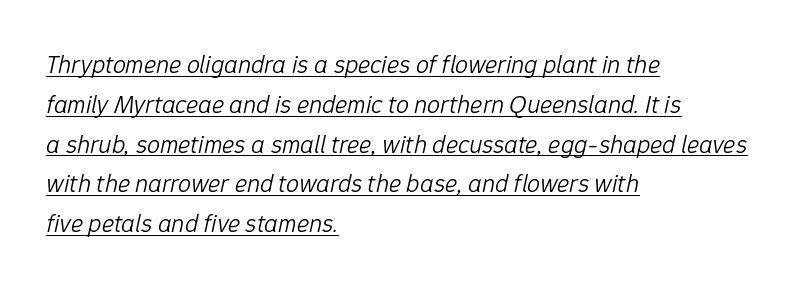
This is underlined copy, the kind a proofreader might mark for attention. Baseline-to-baseline distance is the conventional proportion of letter height. Line beginnings align vertically; line endings do not. In terms of posture, this sample is oblique. No heavy texture on the line: the type isn't bold.
